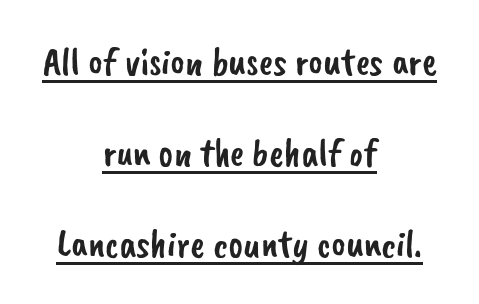
The image shows 39 px sans-serif type; set centered, loose line spacing (2.33x), normal letter spacing, underlined; low stroke contrast and a small x-height.
